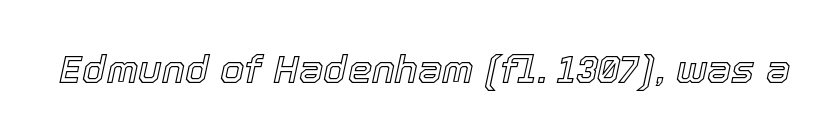
{"italic": "yes", "lean": "right", "slant_degrees": 12, "width": "normal", "x_height": "medium", "monospaced": "no", "underline": "no", "letter_spacing": "normal", "letter_spacing_em": 0.0, "glyph_px": 39}
